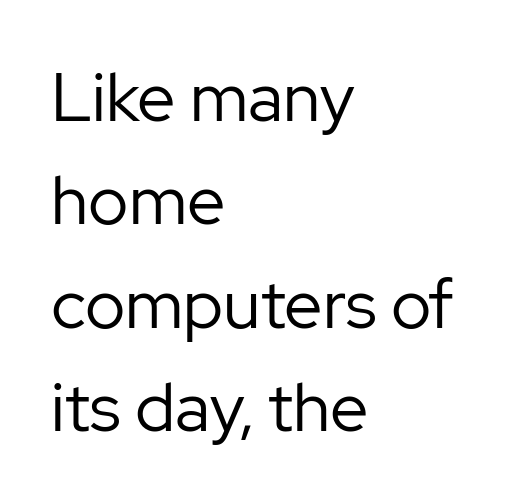
Q: Is the text bold? A: No.
Q: Is the text italic (slanted)? A: No, it is upright.
Q: Is the typeface a serif or a sans-serif typeface? A: Sans-serif.
Q: Is the text underlined? A: No.
Q: How is the paragraph aligned? A: Left-aligned.
Q: Is the spacing between letters normal or unusually wide? A: Normal.
Q: Is the spacing between lines tight, normal or loose? A: Normal.
Q: Width (condensed, normal, or wide)? A: Normal.
Q: Stroke contrast? A: Low.
Q: x-height? A: Medium.
Q: Monospaced? A: No.
